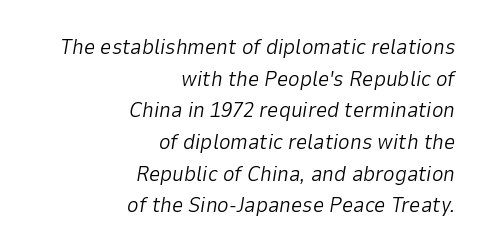
The image shows 22 px text type, italic (leaning right); set right-aligned, normal line spacing (1.44x), normal letter spacing, not underlined.
